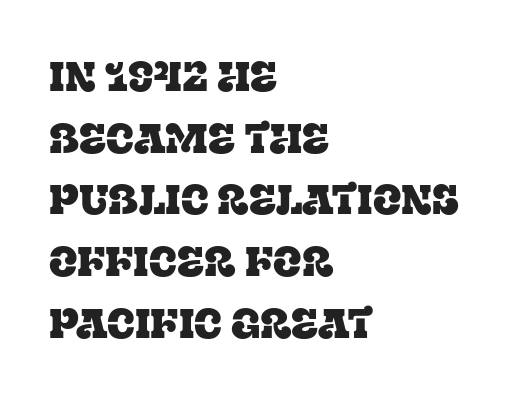
The image shows 42 px serif type, upright; set left-aligned, normal line spacing (1.47x), normal letter spacing, not underlined; low stroke contrast and a large x-height.
